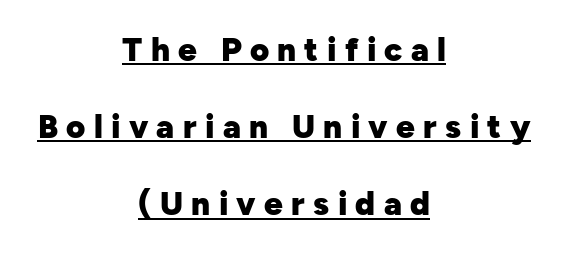
The image shows 33 px heavy sans-serif type, upright; set centered, loose line spacing (2.34x), unusually wide letter spacing (+0.25 em), underlined; low stroke contrast and a medium x-height.
